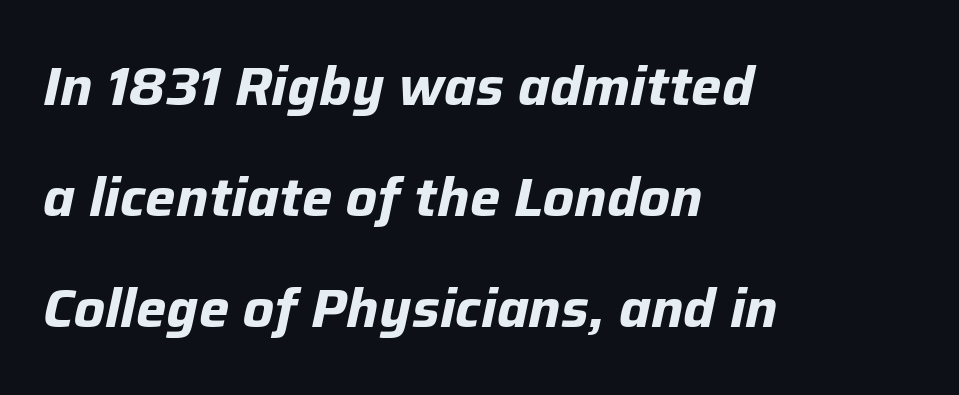
Q: Is the text bold? A: Yes.
Q: Is the text italic (slanted)? A: Yes, it leans right by about 12 degrees.
Q: Is the text underlined? A: No.
Q: How is the paragraph aligned? A: Left-aligned.
Q: Is the spacing between letters normal or unusually wide? A: Normal.
Q: Is the spacing between lines tight, normal or loose? A: Loose.
Q: Width (condensed, normal, or wide)? A: Normal.
Q: Stroke contrast? A: Low.
Q: x-height? A: Medium.
Q: Monospaced? A: No.
